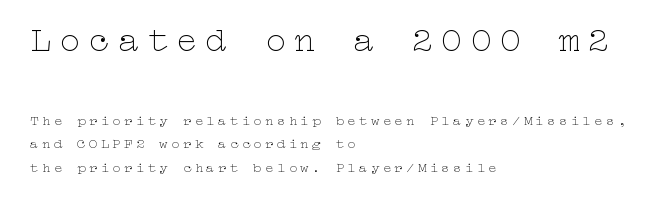
Q: Is the text bold? A: No.
Q: Is the text italic (slanted)? A: No, it is upright.
Q: Is the text underlined? A: No.
Q: How is the paragraph aligned? A: Left-aligned.
Q: Is the spacing between letters normal or unusually wide? A: Unusually wide.
Q: Is the spacing between lines tight, normal or loose? A: Normal.
Q: Which block of text is set in a larger size, the first (top) or the second (bottom)? A: The first (top) one.
Q: Width (condensed, normal, or wide)? A: Wide.
Q: Stroke contrast? A: Low.
Q: x-height? A: Medium.
